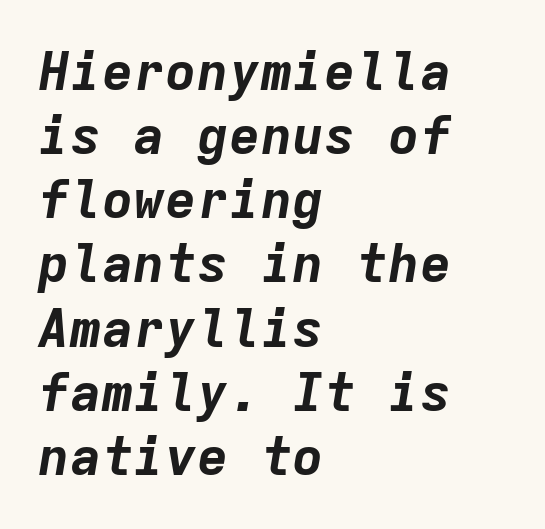
The type is set solid horizontally, with unmodified tracking. Every letter is thick-stroked: bold, no question. Italic: yes, the glyphs are oblique. Reading down the block, your eye returns to a fixed left position each line. Each letter, wide or thin by design, is forced into the same width here. The space directly below the letters is spotless.
